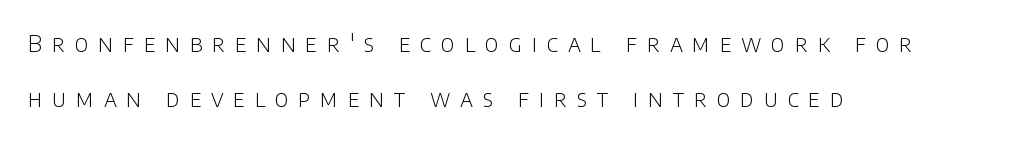
The image shows 23 px text type, upright; set left-aligned, loose line spacing (2.41x), unusually wide letter spacing (+0.42 em), not underlined.
